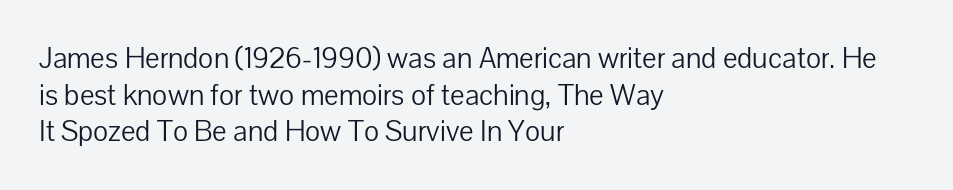
{"serif": "no", "italic": "no", "bold": "no", "weight": "light", "width": "normal", "stroke_contrast": "low", "x_height": "medium", "monospaced": "no", "underline": "no", "align": "left", "line_spacing": "normal", "line_spacing_ratio": 1.26, "letter_spacing": "normal", "letter_spacing_em": 0.0, "glyph_px": 29}
